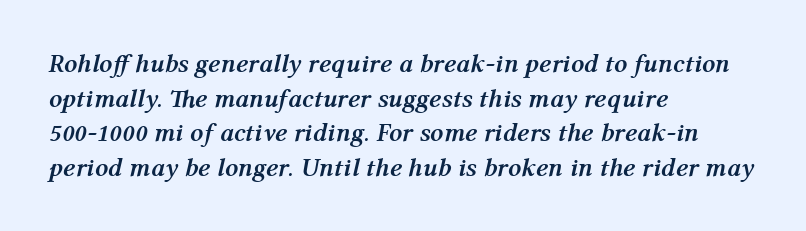
Q: Is the text bold? A: Yes.
Q: Is the text italic (slanted)? A: Yes, it leans right by about 12 degrees.
Q: Is the text underlined? A: No.
Q: How is the paragraph aligned? A: Left-aligned.
Q: Is the spacing between letters normal or unusually wide? A: Normal.
Q: Is the spacing between lines tight, normal or loose? A: Normal.
